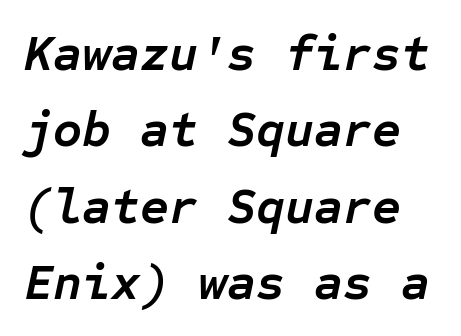
Q: Is the text bold? A: Yes.
Q: Is the text italic (slanted)? A: Yes, it leans right by about 12 degrees.
Q: Is the text underlined? A: No.
Q: Is the spacing between letters normal or unusually wide? A: Normal.
Q: Is the spacing between lines tight, normal or loose? A: Normal.
Q: Width (condensed, normal, or wide)? A: Normal.
Q: Stroke contrast? A: Low.
Q: x-height? A: Medium.
Q: Monospaced? A: Yes.
